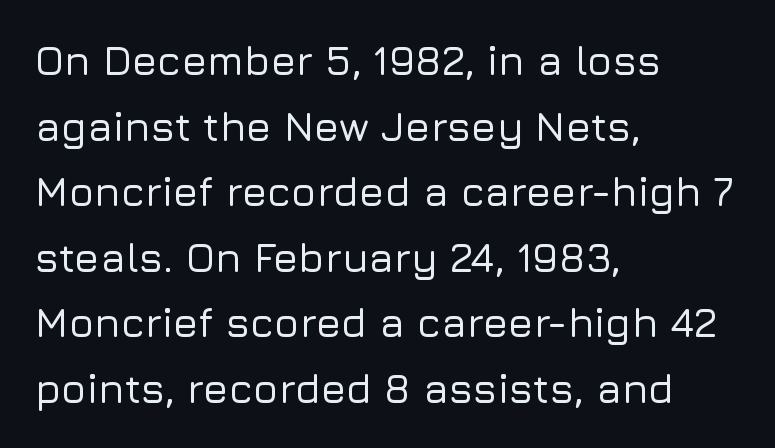
The image shows 41 px sans-serif type, upright; set left-aligned, normal line spacing (1.6x), normal letter spacing, not underlined; low stroke contrast and a medium x-height.
